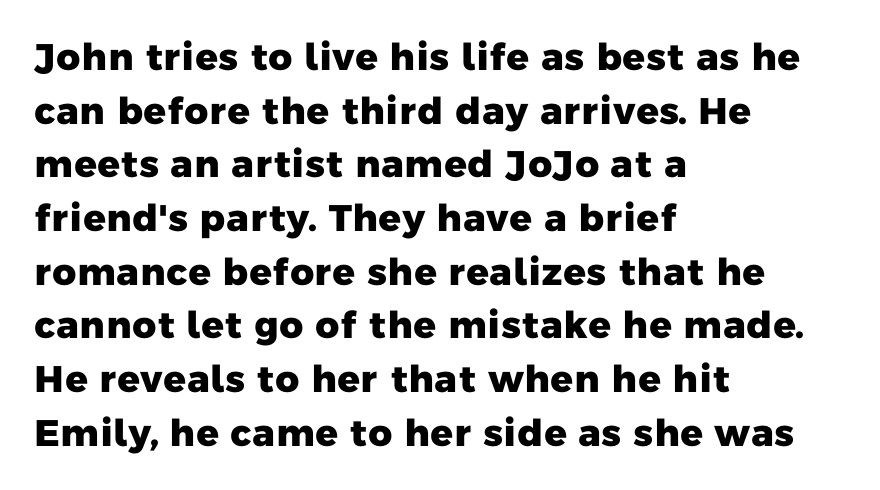
Summary of weight: heavy, a full bold. The rendering uses natural spacing where letterforms have individual widths. How are the letters spaced? Ordinarily, with no added tracking. The area under the type is left untouched. Is the block centered? No — it sits flush against the left margin. Evenly set lines give the paragraph a standard silhouette.
